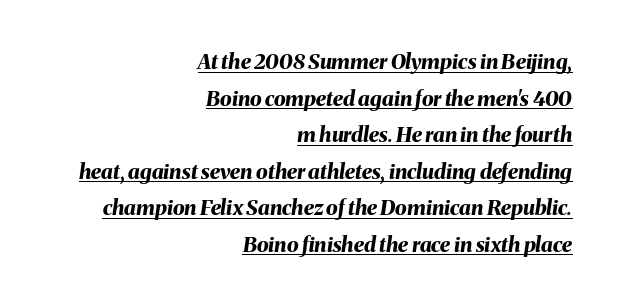
Q: Is the text bold? A: Yes.
Q: Is the text italic (slanted)? A: Yes, it leans right by about 8 degrees.
Q: Is the text underlined? A: Yes.
Q: How is the paragraph aligned? A: Right-aligned.
Q: Is the spacing between letters normal or unusually wide? A: Normal.
